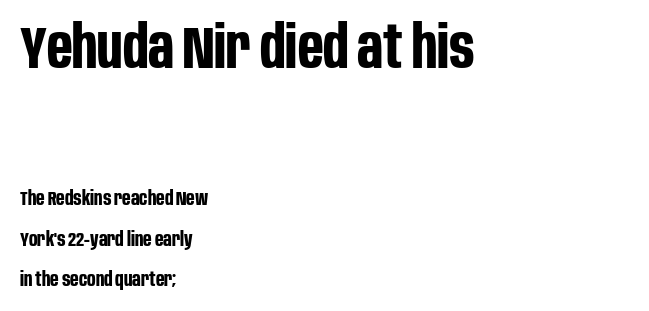
{"serif": "no", "italic": "no", "bold": "yes", "weight": "bold", "width": "condensed", "stroke_contrast": "low", "x_height": "large", "monospaced": "no", "underline": "no", "align": "left", "line_spacing": "loose", "line_spacing_ratio": 2.02, "letter_spacing": "normal", "letter_spacing_em": 0.0, "larger_block": "first", "size_ratio": 3.0, "glyph_px": 60}
